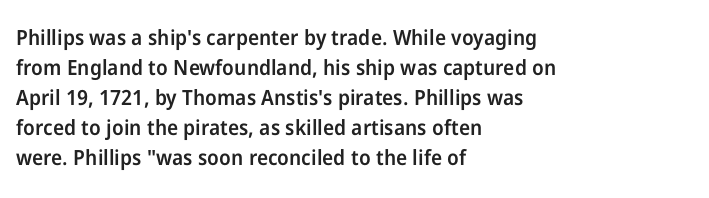
{"italic": "no", "bold": "semi", "underline": "no", "align": "left", "line_spacing": "normal", "line_spacing_ratio": 1.43, "letter_spacing": "normal", "letter_spacing_em": 0.0, "glyph_px": 21}
